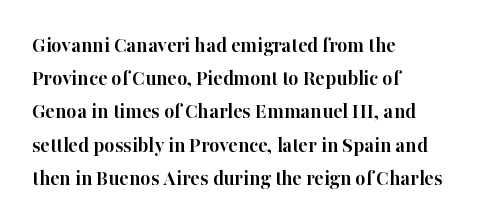
Q: Is the text bold? A: Yes.
Q: Is the text italic (slanted)? A: No, it is upright.
Q: Is the text underlined? A: No.
Q: How is the paragraph aligned? A: Left-aligned.
Q: Is the spacing between letters normal or unusually wide? A: Normal.
Q: Is the spacing between lines tight, normal or loose? A: Normal.
